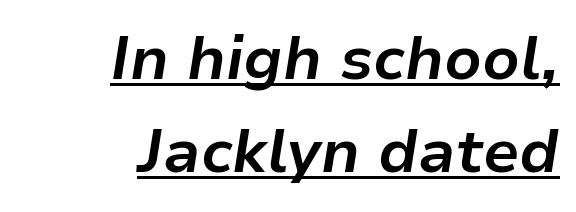
The strokes are fattened all the way to bold. Quick note: interline space is typical. Observe the ordinary spacing: letters are neighbours, not strangers. The face used here is proportionally spaced, like ordinary book or web type. The typesetter has applied underlining to the passage shown. Emphasis-style slanted type is in use.
